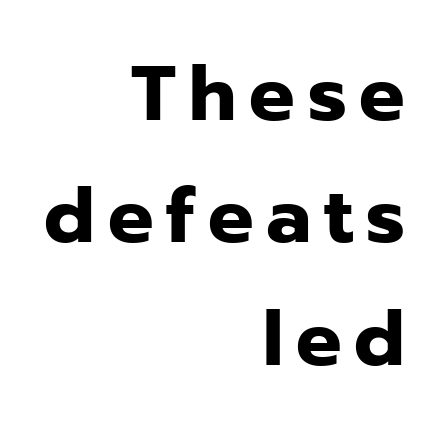
Font category for this specimen: sans-serif. The lettering stays uniformly vertical, giving the passage a roman look. The foot of each line stays bare and open. You could not count columns in this text — the font is proportionally spaced. In terms of leading, this rendering sits right in the middle.
